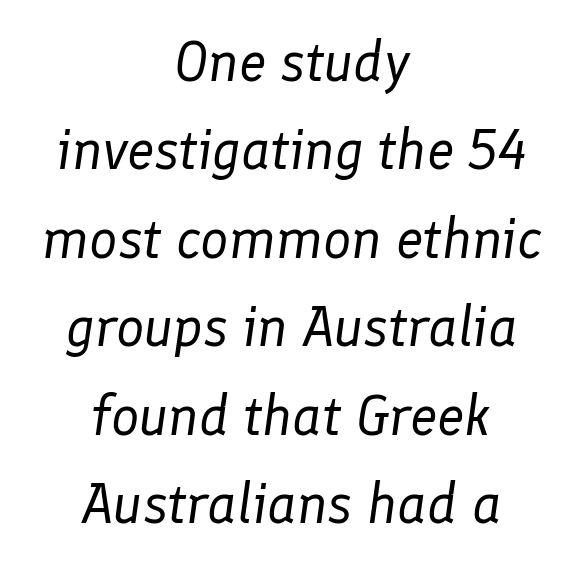
The paragraph has two soft edges and a firm central axis. Note the varied advance widths — an 'i' is clearly narrower than an 'm'. Honestly, the row spacing looks completely unremarkable. Yep, that's italic — everything's leaning. Summary of weight: not heavy and not bold. Has an underline been added? It has not.
